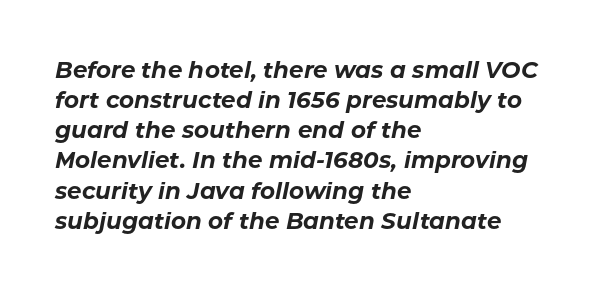
Strong, thick strokes mark this as bold type. Check under the words: just untouched page. A typesetter would call this leading conventional body-copy spacing. Typeset ragged right — the left edge is the straight one. This sample uses plain, unmodified letter spacing.
